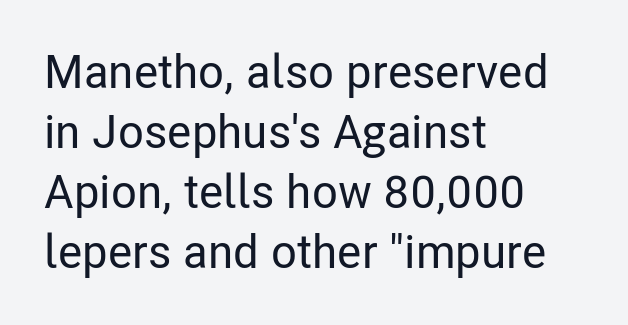
Vertical spacing — default. Spacing verdict: proportional, widths tailored to each character. Classification — sans serif. The letterforms sit shoulder to shoulder at normal distance. Posture: vertical. The lines in this sample share a left origin and differ only in where they stop.
